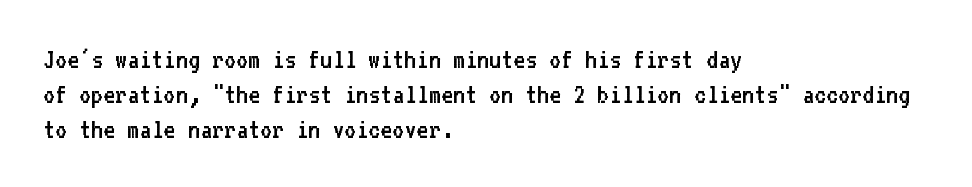
The type is set solid horizontally, with unmodified tracking. Monospaced: the letters line up in strict vertical columns. Nope, not italic — everything's standing straight. Has an underline been added? It has not. The weight tops out at a normal text grade.
